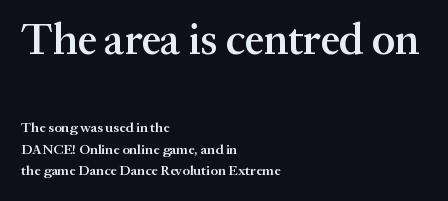
{"serif": "yes", "italic": "no", "bold": "semi", "weight": "semibold", "width": "normal", "stroke_contrast": "medium", "x_height": "medium", "monospaced": "no", "underline": "no", "align": "left", "line_spacing": "normal", "line_spacing_ratio": 1.53, "letter_spacing": "normal", "letter_spacing_em": 0.0, "larger_block": "first", "size_ratio": 3.07, "glyph_px": 43}
